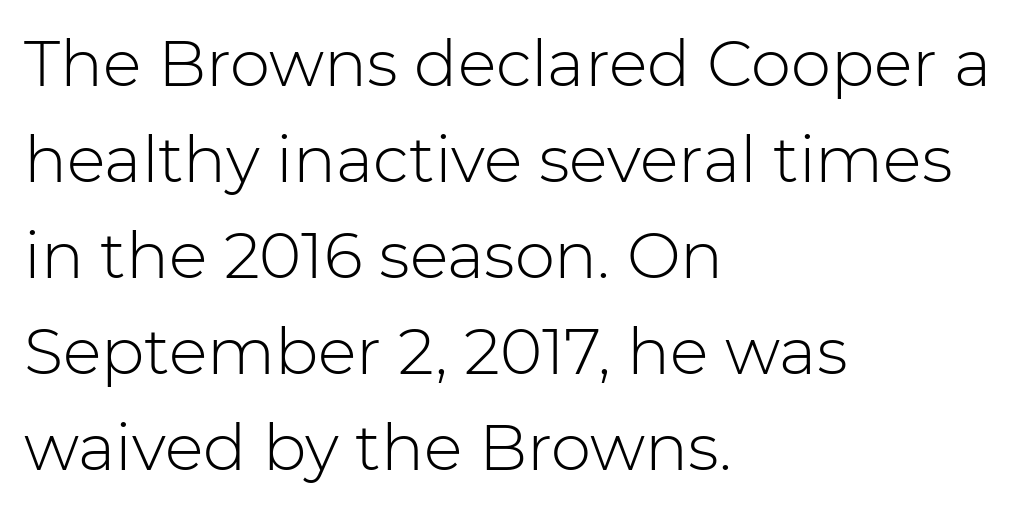
Q: Is the text bold? A: No.
Q: Is the text italic (slanted)? A: No, it is upright.
Q: Is the typeface a serif or a sans-serif typeface? A: Sans-serif.
Q: Is the text underlined? A: No.
Q: How is the paragraph aligned? A: Left-aligned.
Q: Is the spacing between letters normal or unusually wide? A: Normal.
Q: Is the spacing between lines tight, normal or loose? A: Normal.
Q: Width (condensed, normal, or wide)? A: Normal.
Q: Stroke contrast? A: Low.
Q: x-height? A: Medium.
Q: Monospaced? A: No.
